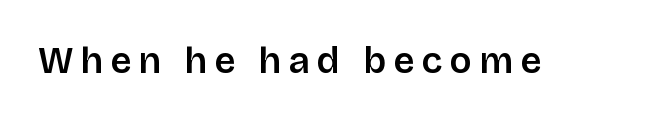
{"serif": "no", "italic": "no", "bold": "semi", "weight": "semibold", "width": "normal", "stroke_contrast": "low", "x_height": "large", "monospaced": "no", "underline": "no", "letter_spacing": "wide", "letter_spacing_em": 0.2, "glyph_px": 37}
